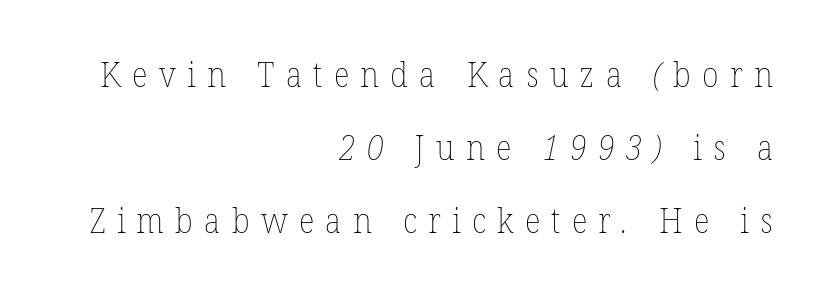
The image shows 34 px thin type; set right-aligned, loose line spacing (2.15x), unusually wide letter spacing (+0.33 em), not underlined; low stroke contrast and a medium x-height.
